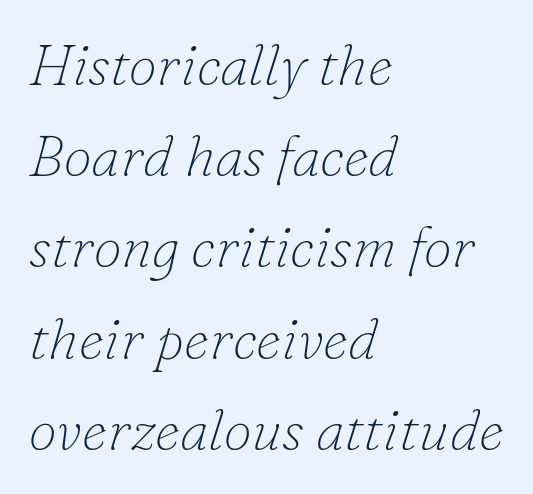
This sample has the flowing, uneven cadence of proportional lettering. Where is the straight margin? On the left. Summary of vertical rhythm: regular, with standard interline spacing. Vertical stems look standard width or narrower in stroke. Observe the serifs anchoring each vertical stroke in this sample.
